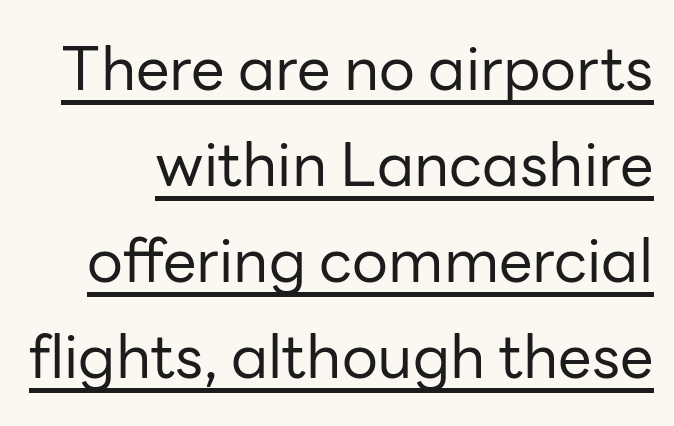
Character widths vary here, with narrow letters taking less room than wide ones. The cut favours lightness, reaching ordinary text weight at its darkest. The space between consecutive lines is moderate. Observe the ordinary spacing: letters are neighbours, not strangers. Is this a sans? Yes — the strokes have no serifs. Quick note: underline on.
